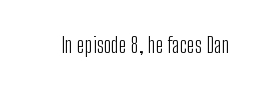
{"italic": "no", "bold": "no", "underline": "no", "letter_spacing": "normal", "letter_spacing_em": 0.0, "glyph_px": 22}
